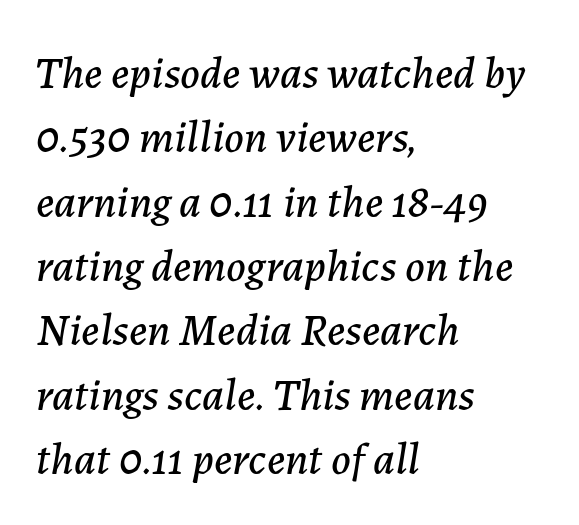
Q: Is the text italic (slanted)? A: Yes, it leans right by about 7 degrees.
Q: Is the text underlined? A: No.
Q: How is the paragraph aligned? A: Left-aligned.
Q: Is the spacing between letters normal or unusually wide? A: Normal.
Q: Is the spacing between lines tight, normal or loose? A: Normal.
Q: Width (condensed, normal, or wide)? A: Normal.
Q: Stroke contrast? A: Low.
Q: x-height? A: Medium.
Q: Monospaced? A: No.
